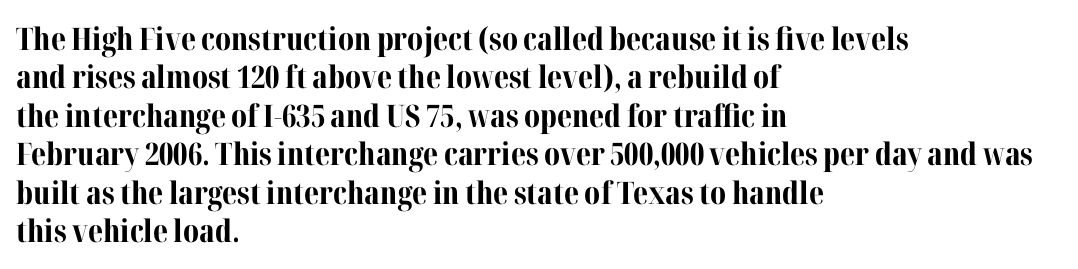
Left-aligned paragraph, ragged on the right. Do the characters align in a grid? No, the font is proportional. Observe the serifs anchoring each vertical stroke in this sample. Caption: standard tracking, unaltered.
